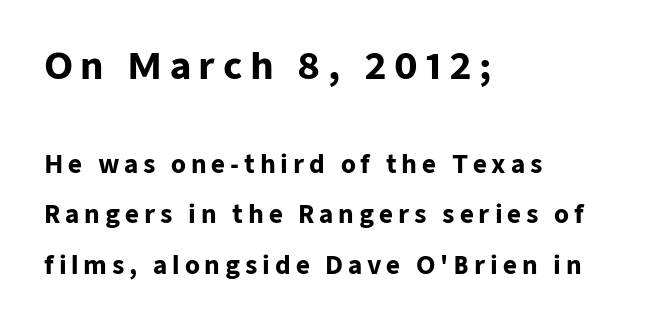
{"serif": "no", "italic": "no", "bold": "yes", "weight": "heavy", "width": "normal", "stroke_contrast": "low", "x_height": "medium", "monospaced": "no", "underline": "no", "align": "left", "line_spacing": "loose", "line_spacing_ratio": 2.11, "letter_spacing": "wide", "letter_spacing_em": 0.2, "larger_block": "first", "size_ratio": 1.5, "glyph_px": 36}
